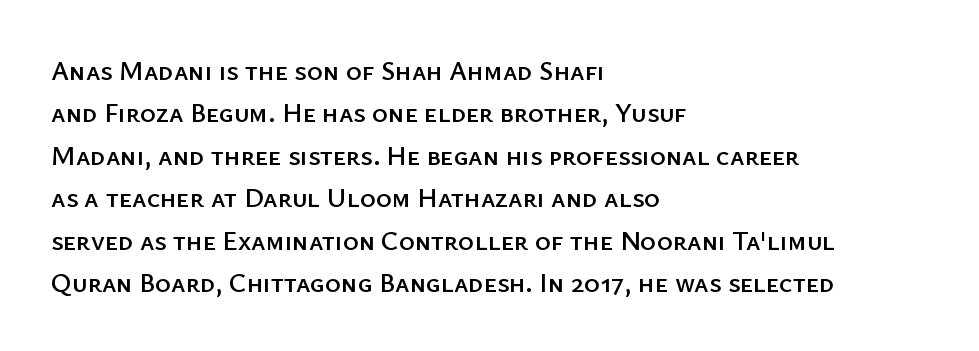
Successive baselines arrive at the customary interval. Tall strokes in this sample are plumb rather than angled. Where is the straight margin? On the left. Lines of text with bare space underneath. Each word holds together tightly as a unit, with standard inter-letter gaps.
